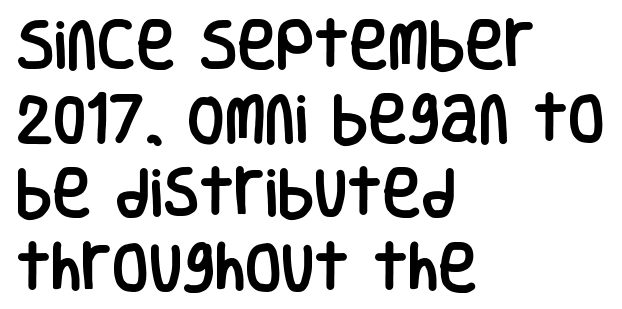
The image shows 53 px condensed sans-serif type, upright; set left-aligned, normal line spacing (1.4x), normal letter spacing, not underlined; low stroke contrast and a large x-height.
